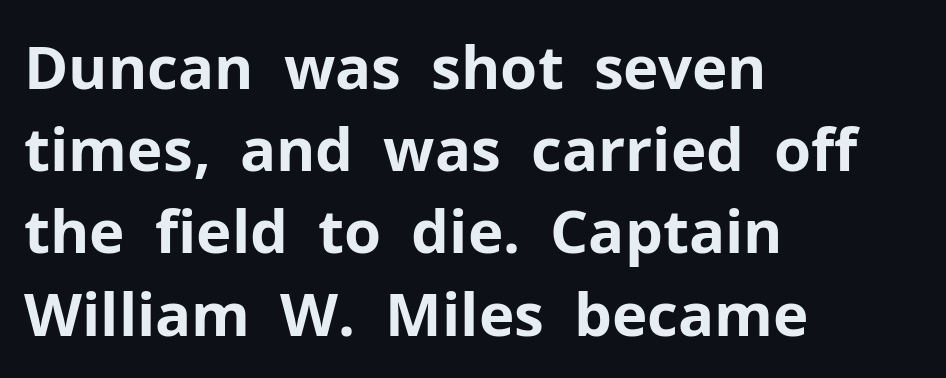
{"serif": "no", "italic": "no", "bold": "yes", "weight": "bold", "width": "normal", "stroke_contrast": "low", "x_height": "medium", "monospaced": "no", "underline": "no", "align": "left", "line_spacing": "normal", "line_spacing_ratio": 1.37, "letter_spacing": "normal", "letter_spacing_em": 0.0, "glyph_px": 60}
